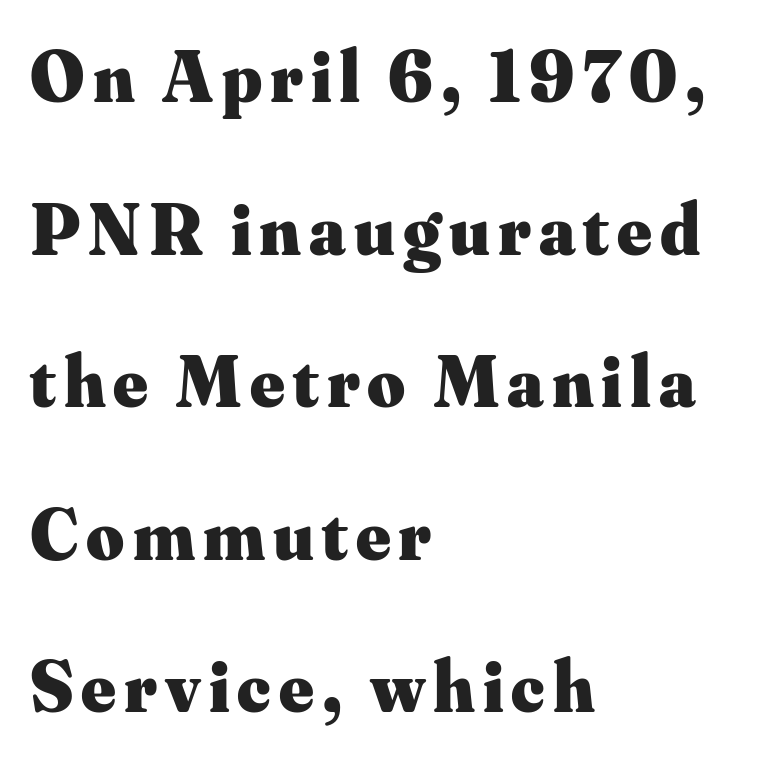
The image shows 73 px heavy serif type, upright; set left-aligned, loose line spacing (2.09x), not underlined; medium stroke contrast and a small x-height.
